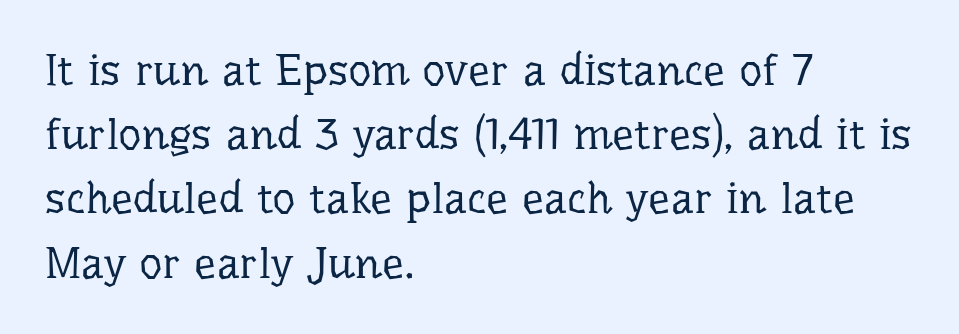
Q: Is the text bold? A: No.
Q: Is the text italic (slanted)? A: No, it is upright.
Q: Is the typeface a serif or a sans-serif typeface? A: Serif.
Q: Is the text underlined? A: No.
Q: How is the paragraph aligned? A: Left-aligned.
Q: Is the spacing between letters normal or unusually wide? A: Normal.
Q: Is the spacing between lines tight, normal or loose? A: Normal.
Q: Width (condensed, normal, or wide)? A: Normal.
Q: Stroke contrast? A: Low.
Q: x-height? A: Medium.
Q: Monospaced? A: No.
